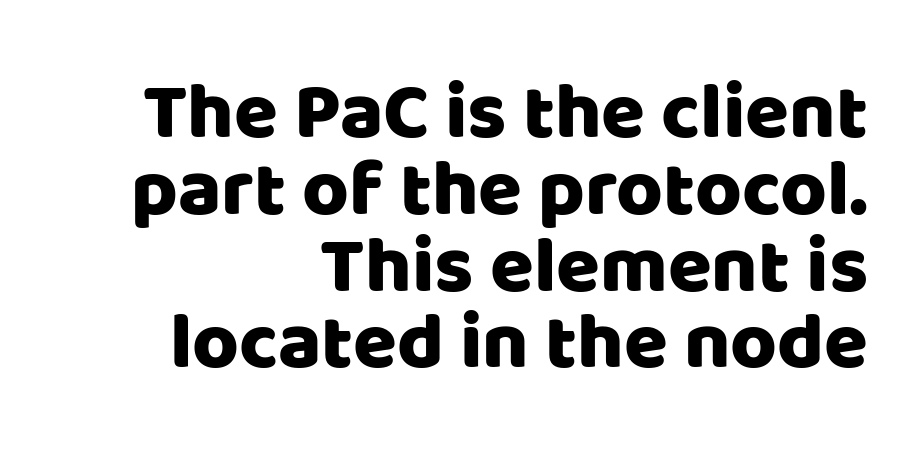
How are the letters spaced? Ordinarily, with no added tracking. Does the lettering tilt? It doesn't — this is upright. This is sans-serif lettering, the kind often seen on screens and signage. Do the characters align in a grid? No, the font is proportional. Quick note: interline space is minimal. Clear beneath every line of the passage.
